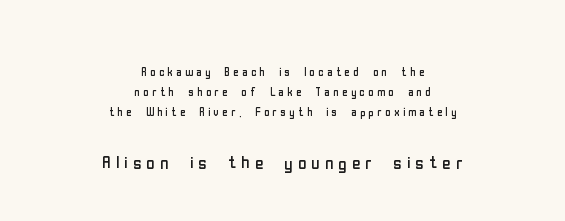
{"italic": "no", "bold": "no", "underline": "no", "align": "center", "line_spacing": "normal", "line_spacing_ratio": 1.32, "letter_spacing": "wide", "letter_spacing_em": 0.22, "larger_block": "second", "size_ratio": 1.53, "glyph_px": 23}
